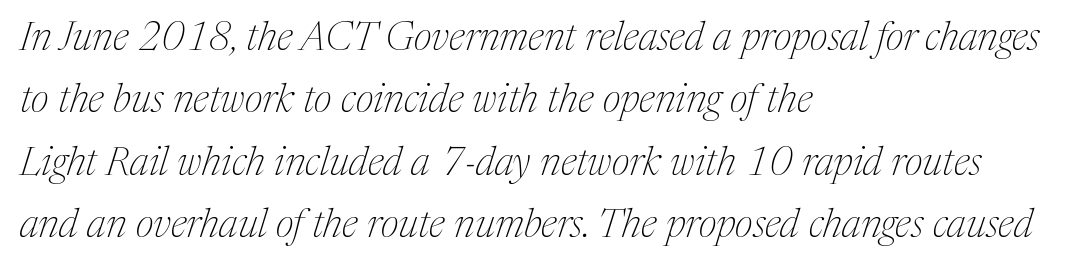
Weight: in the light-to-regular range. The font's italic variant was chosen for this text. The text was rendered using a seriffed face with decorative stroke endings. Does extra space separate the letters? No, they use regular spacing.
